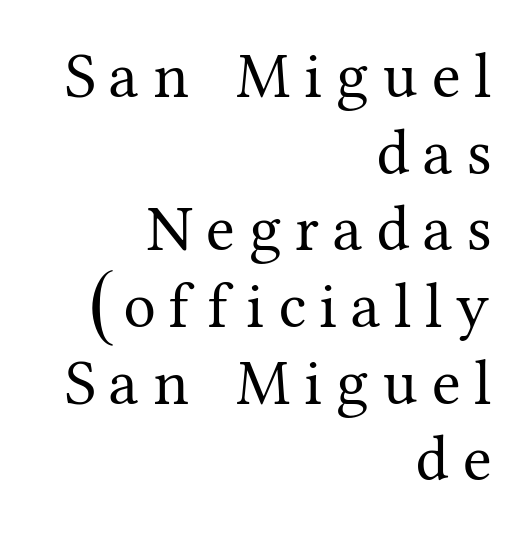
Q: Is the text bold? A: No.
Q: Is the text italic (slanted)? A: No, it is upright.
Q: Is the typeface a serif or a sans-serif typeface? A: Serif.
Q: Is the text underlined? A: No.
Q: How is the paragraph aligned? A: Right-aligned.
Q: Is the spacing between letters normal or unusually wide? A: Unusually wide.
Q: Width (condensed, normal, or wide)? A: Normal.
Q: Stroke contrast? A: Medium.
Q: x-height? A: Medium.
Q: Monospaced? A: No.
